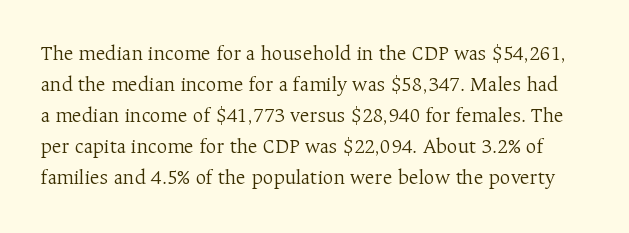
{"italic": "no", "bold": "no", "underline": "no", "line_spacing": "normal", "line_spacing_ratio": 1.48, "letter_spacing": "normal", "letter_spacing_em": 0.0, "glyph_px": 21}
